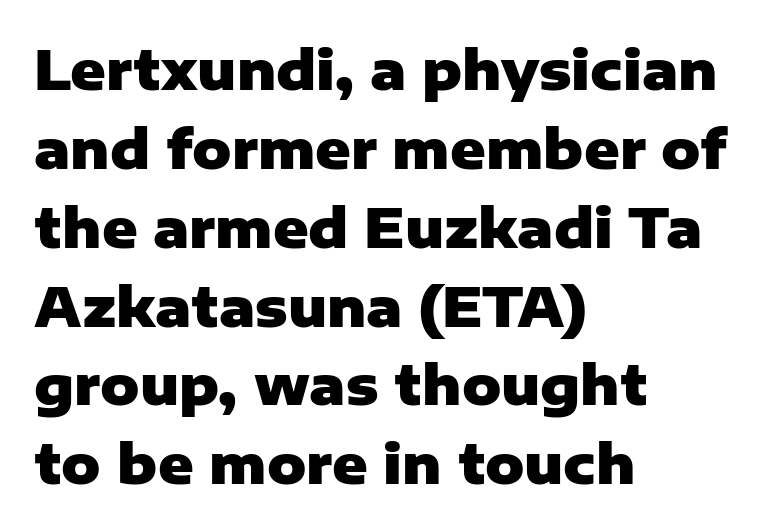
The image shows 54 px heavy sans-serif type, upright; set left-aligned, normal line spacing (1.46x), normal letter spacing, not underlined; low stroke contrast and a medium x-height.
